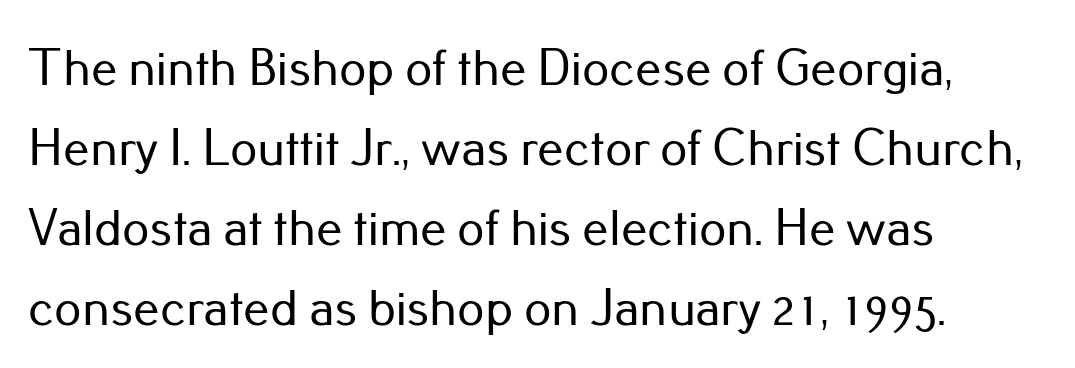
The space between consecutive lines is moderate. The typography opts for an upright posture over an oblique one. Proportional: the letters do not fall into vertical columns. A student would call this left alignment; a typographer would say flush left, rag right. Each letter's strokes conclude bluntly, with no projecting serifs. Descenders hang freely into open space.
